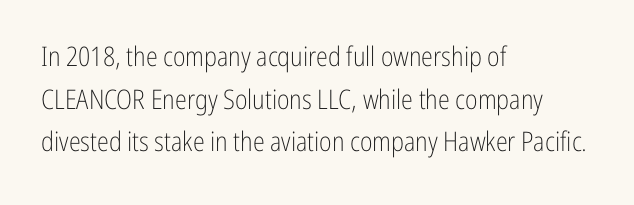
The image shows 27 px text type, upright; set left-aligned, normal line spacing (1.58x), normal letter spacing, not underlined.
